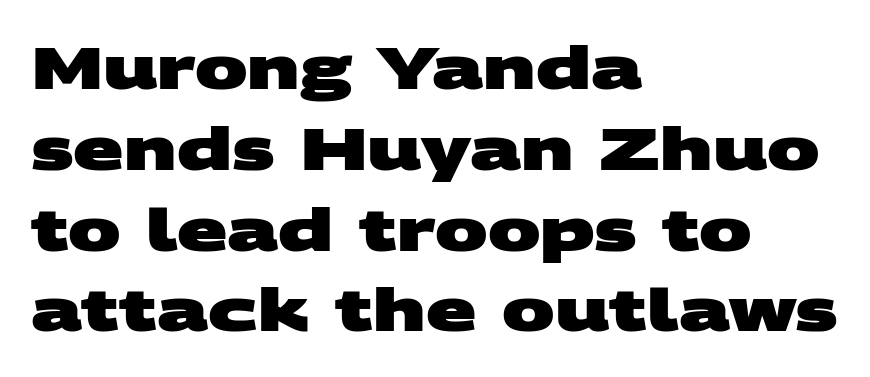
{"serif": "no", "bold": "yes", "weight": "heavy", "width": "wide", "stroke_contrast": "medium", "x_height": "large", "monospaced": "no", "underline": "no", "align": "left", "line_spacing": "normal", "line_spacing_ratio": 1.37, "letter_spacing": "normal", "letter_spacing_em": 0.0, "glyph_px": 59}
